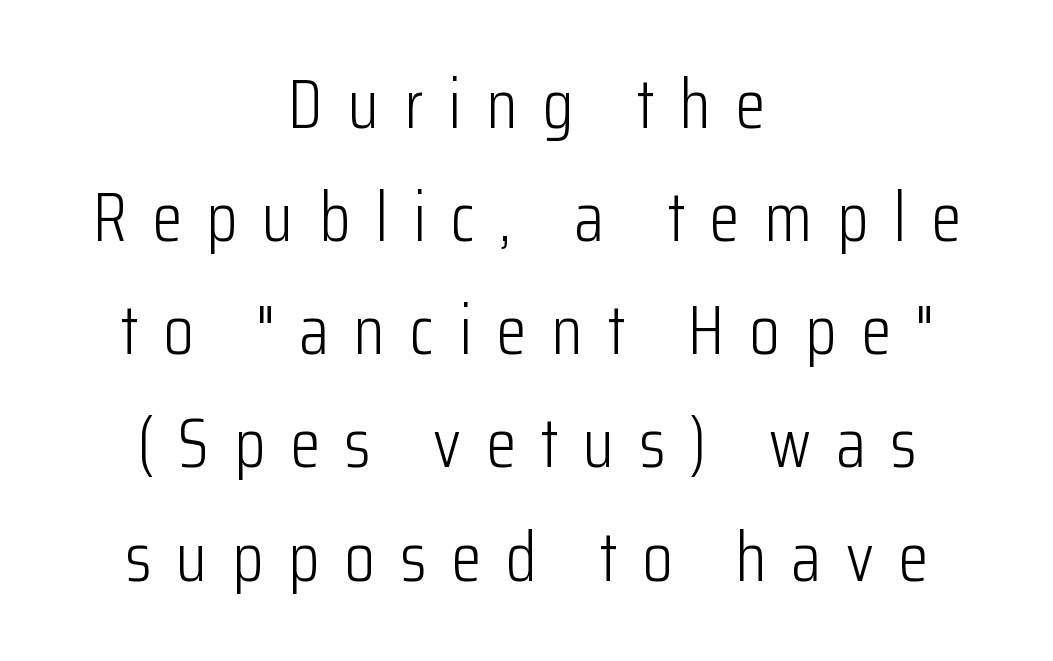
{"serif": "no", "italic": "no", "bold": "no", "weight": "light", "width": "condensed", "stroke_contrast": "low", "x_height": "medium", "monospaced": "no", "underline": "no", "align": "center", "line_spacing": "normal", "line_spacing_ratio": 1.64, "letter_spacing": "wide", "letter_spacing_em": 0.36, "glyph_px": 69}
